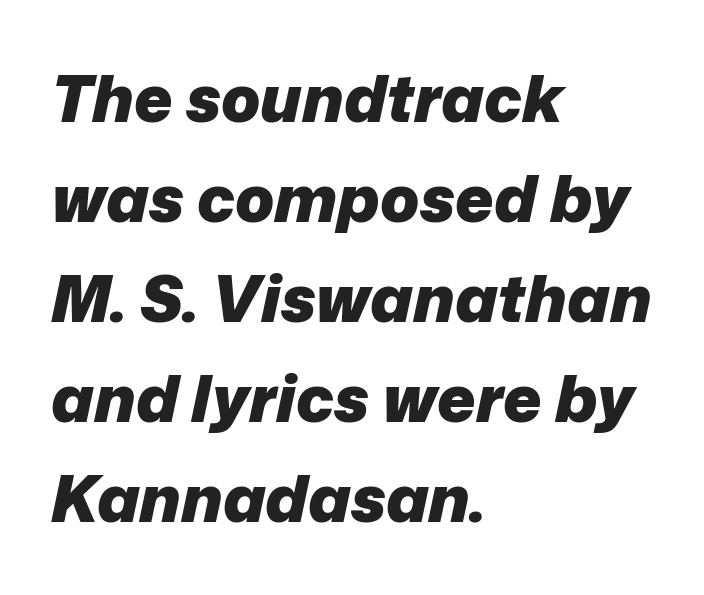
Nobody touched the tracking dial on this one. Proportional: the letters do not fall into vertical columns. The typesetter chose a ragged-right arrangement here. One glance says typical: line gaps are just what's usual. The foot of each line stays bare and open. Compared with an ordinary text face, these strokes are far heavier — a full bold.
